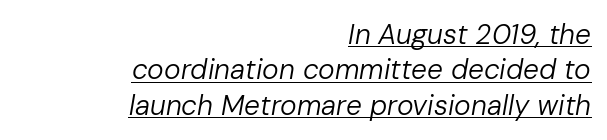
Q: Is the text bold? A: No.
Q: Is the text italic (slanted)? A: Yes, it leans right by about 10 degrees.
Q: Is the text underlined? A: Yes.
Q: How is the paragraph aligned? A: Right-aligned.
Q: Is the spacing between letters normal or unusually wide? A: Normal.
Q: Is the spacing between lines tight, normal or loose? A: Normal.
Q: Width (condensed, normal, or wide)? A: Normal.
Q: Stroke contrast? A: Low.
Q: x-height? A: Medium.
Q: Monospaced? A: No.
